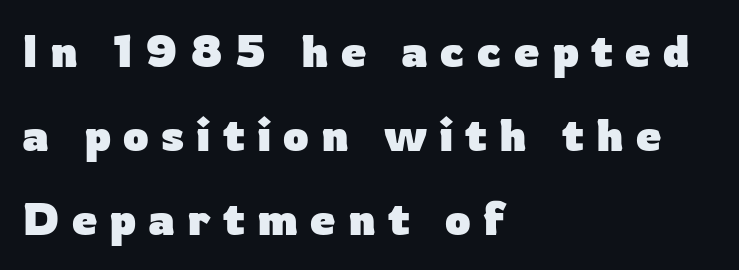
No word sits above an underline. One-word summary of the alignment: left. The type sits square on the baseline with zero lean. Glyph-to-glyph distance is far greater than everyday printed text. Note: no serifs on the glyphs. The font is running at its bold setting.
